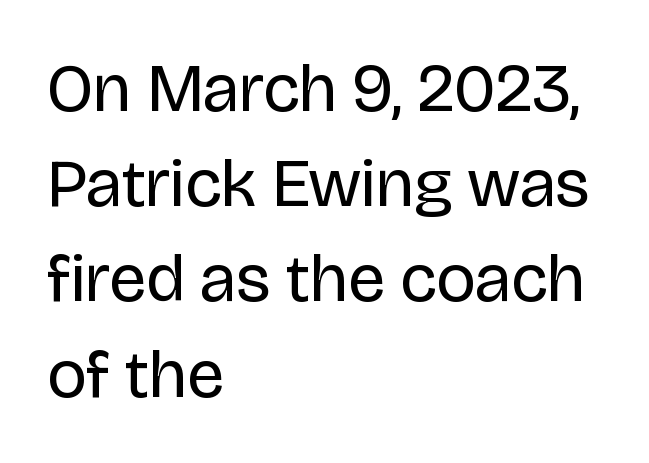
{"serif": "no", "italic": "no", "bold": "no", "weight": "regular", "width": "normal", "stroke_contrast": "low", "x_height": "large", "monospaced": "no", "underline": "no", "align": "left", "line_spacing": "normal", "line_spacing_ratio": 1.4, "letter_spacing": "normal", "letter_spacing_em": 0.0, "glyph_px": 68}
